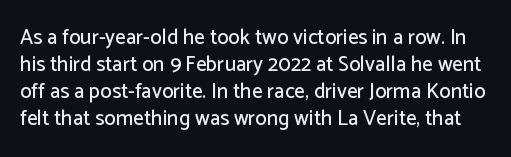
The image shows 21 px text type, upright; set normal line spacing (1.28x), normal letter spacing, not underlined.
